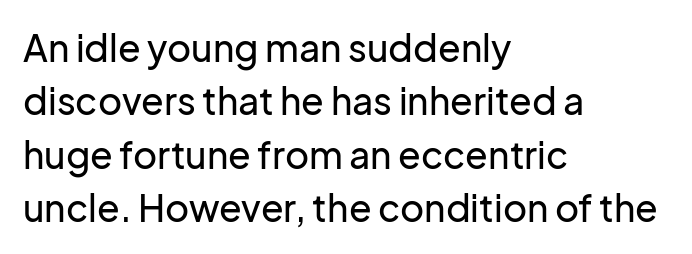
Q: Is the text italic (slanted)? A: No, it is upright.
Q: Is the typeface a serif or a sans-serif typeface? A: Sans-serif.
Q: Is the text underlined? A: No.
Q: How is the paragraph aligned? A: Left-aligned.
Q: Is the spacing between letters normal or unusually wide? A: Normal.
Q: Is the spacing between lines tight, normal or loose? A: Normal.
Q: Width (condensed, normal, or wide)? A: Normal.
Q: Stroke contrast? A: Low.
Q: x-height? A: Medium.
Q: Monospaced? A: No.
